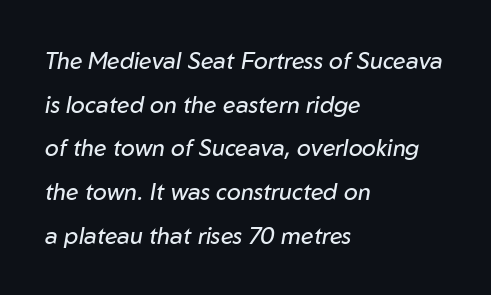
No letter is thick-stroked: the sample isn't bold. Words appear dense and cohesive because spacing is normal. These lines stack with their left ends in a neat column. Rendered with sloped, italic letterforms. The designer dialed line spacing up above the default.
